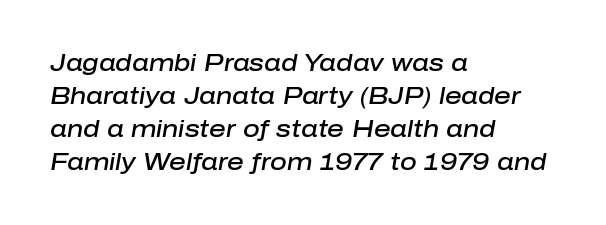
The image shows 23 px text type, italic (leaning right); set left-aligned, normal line spacing (1.43x), normal letter spacing, not underlined.
